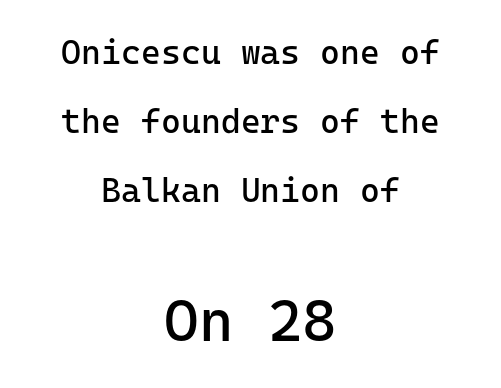
Whoever set this made the second block the dominant, larger element. Students, observe: this is what heavily led, spacious text looks like. Tracking here is standard; glyphs follow each other at the usual distance. Compared with a typical body face, this is equally light or lighter still. The specimen omits any rule beneath the text block's lines.
